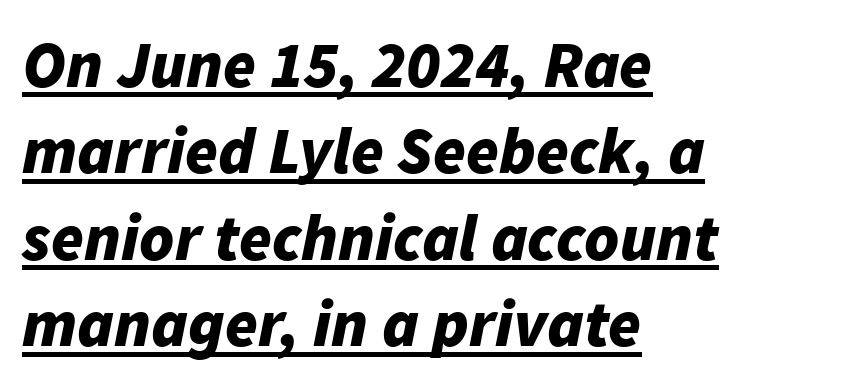
The image shows 66 px bold type, italic (leaning right); set left-aligned, normal line spacing (1.31x), normal letter spacing, underlined; low stroke contrast and a medium x-height.
